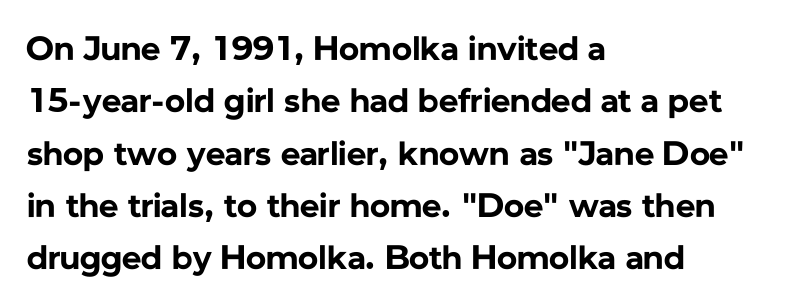
Q: Is the text bold? A: Yes.
Q: Is the text italic (slanted)? A: No, it is upright.
Q: Is the typeface a serif or a sans-serif typeface? A: Sans-serif.
Q: Is the text underlined? A: No.
Q: How is the paragraph aligned? A: Left-aligned.
Q: Is the spacing between letters normal or unusually wide? A: Normal.
Q: Is the spacing between lines tight, normal or loose? A: Normal.
Q: Width (condensed, normal, or wide)? A: Normal.
Q: Stroke contrast? A: Low.
Q: x-height? A: Medium.
Q: Monospaced? A: No.
